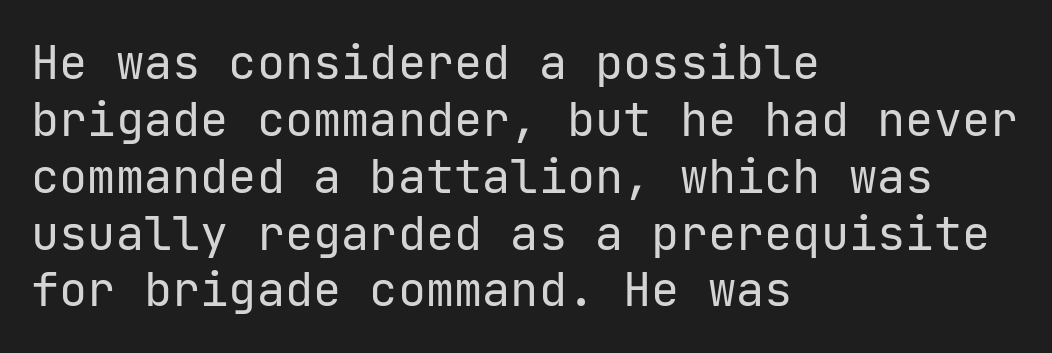
{"serif": "no", "italic": "no", "bold": "no", "weight": "regular", "width": "normal", "stroke_contrast": "low", "x_height": "medium", "underline": "no", "align": "left", "line_spacing_ratio": 1.21, "letter_spacing": "normal", "letter_spacing_em": 0.0, "glyph_px": 47}
